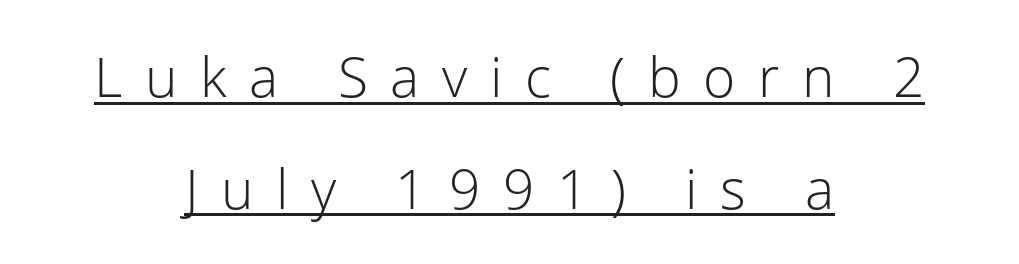
The image shows 55 px light sans-serif type, upright; set centered, loose line spacing (2.03x), unusually wide letter spacing (+0.41 em), underlined; low stroke contrast and a medium x-height.
